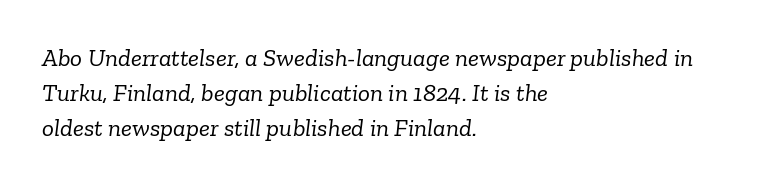
Every row of glyphs begins at an identical x-position on the left. The typography opts for an oblique posture over an upright one. Weight: not bold — regular or lighter. Caption: standard tracking, unaltered. Interline gaps are of average width in this sample. Only glyphs here, with clear space below each row.
